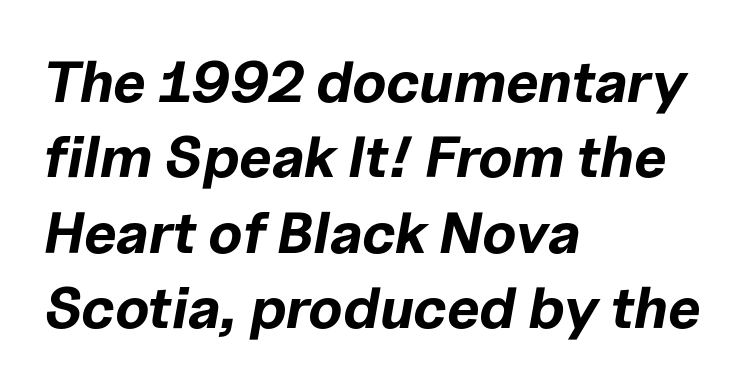
Q: Is the text bold? A: Yes.
Q: Is the text italic (slanted)? A: Yes, it leans right by about 10 degrees.
Q: Is the text underlined? A: No.
Q: How is the paragraph aligned? A: Left-aligned.
Q: Is the spacing between letters normal or unusually wide? A: Normal.
Q: Is the spacing between lines tight, normal or loose? A: Normal.
Q: Width (condensed, normal, or wide)? A: Normal.
Q: Stroke contrast? A: Low.
Q: x-height? A: Medium.
Q: Monospaced? A: No.
